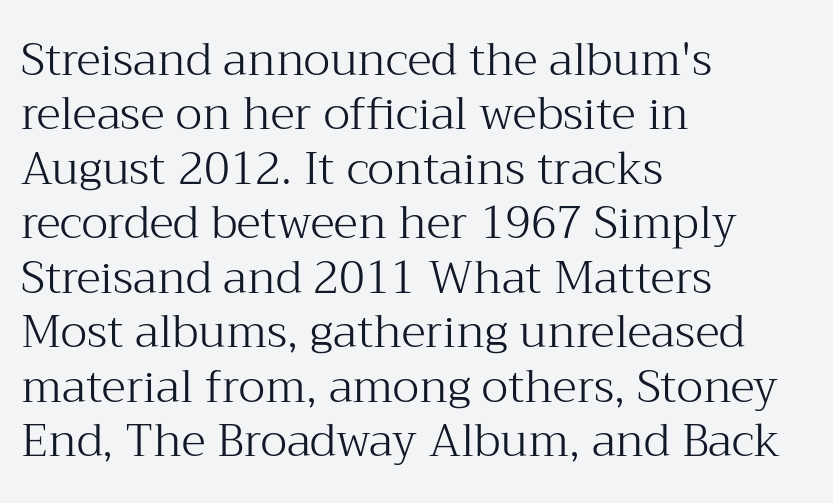
The image shows 45 px light serif type, upright; set left-aligned, line spacing 1.21x, normal letter spacing, not underlined; medium stroke contrast and a medium x-height.
